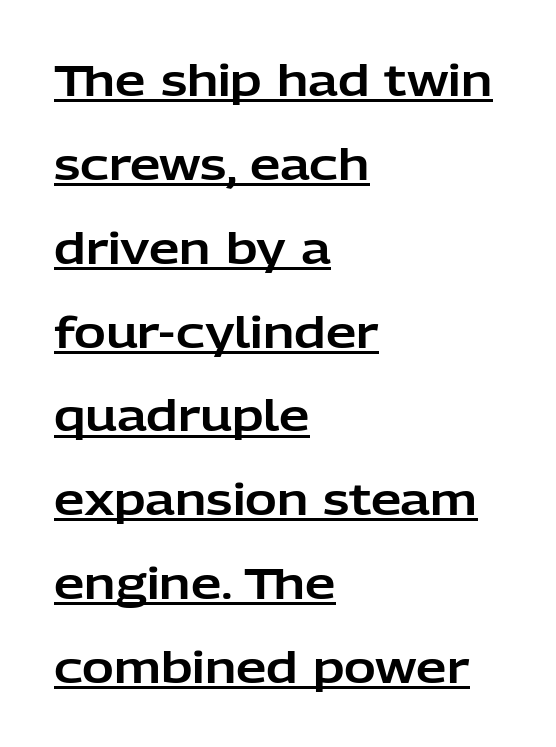
The image shows 43 px sans-serif type, upright; set left-aligned, loose line spacing (1.95x), normal letter spacing, underlined; low stroke contrast and a medium x-height.
